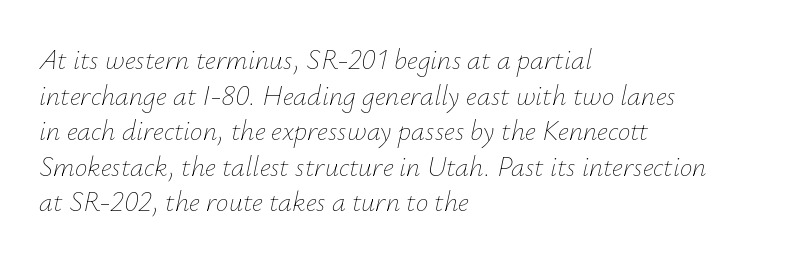
The passage shown is not underscored anywhere. The axis of the letterforms is tilted away from vertical. A typesetter would call this leading conventional body-copy spacing. The face looks like a standard text weight, possibly lighter. Each letter keeps its own natural width here, so spacing adapts to shape. Nothing unusual about the tracking: characters are spaced as the font intends.
